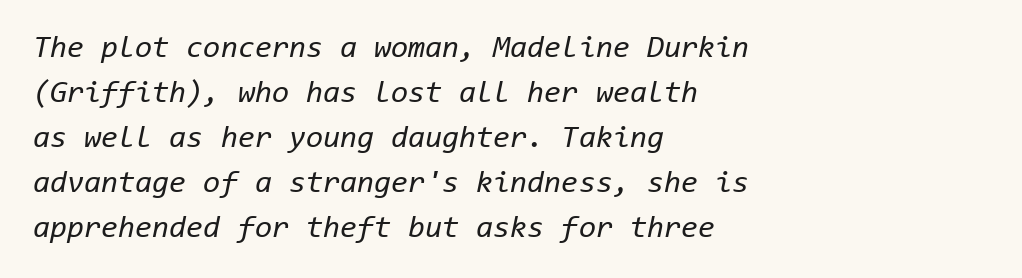
Each letter, wide or thin by design, is forced into the same width here. Is there much room between lines? A standard amount, neither cramped nor airy. No extra ink here — the face is not bold. Horizontally, the lines are justified to the leading edge only. The specimen reads as italic at a glance.
